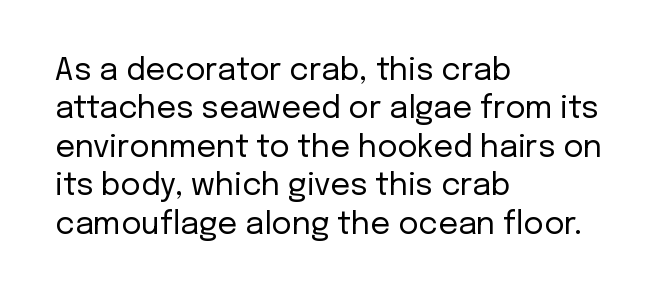
The image shows 31 px regular-weight sans-serif type, upright; set left-aligned, line spacing 1.24x, normal letter spacing, not underlined; low stroke contrast and a medium x-height.
